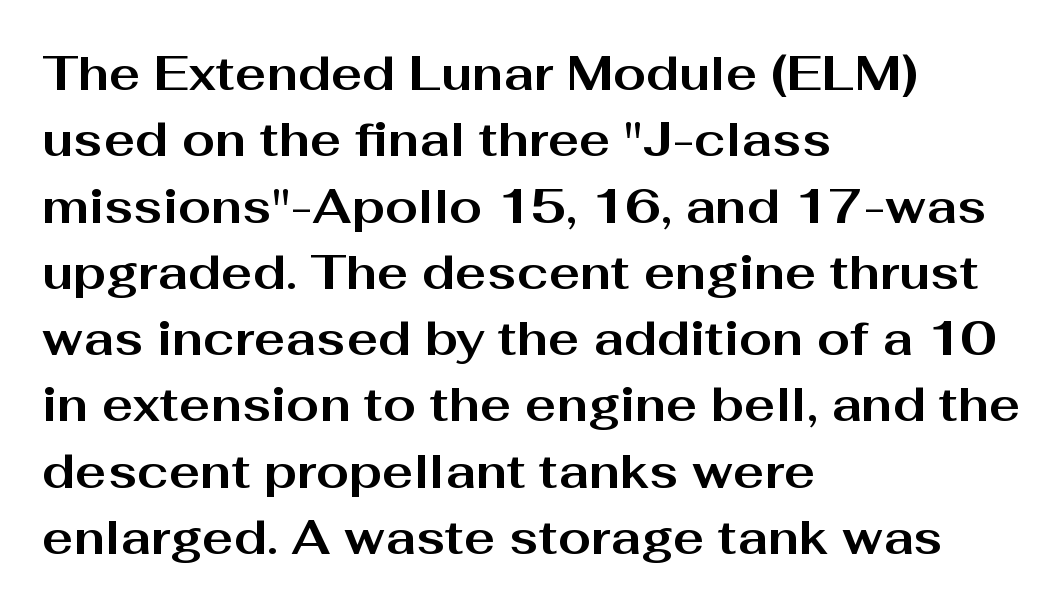
{"serif": "no", "italic": "no", "bold": "yes", "weight": "bold", "width": "wide", "stroke_contrast": "medium", "x_height": "medium", "monospaced": "no", "underline": "no", "align": "left", "line_spacing": "normal", "line_spacing_ratio": 1.41, "letter_spacing": "normal", "letter_spacing_em": 0.0, "glyph_px": 47}
